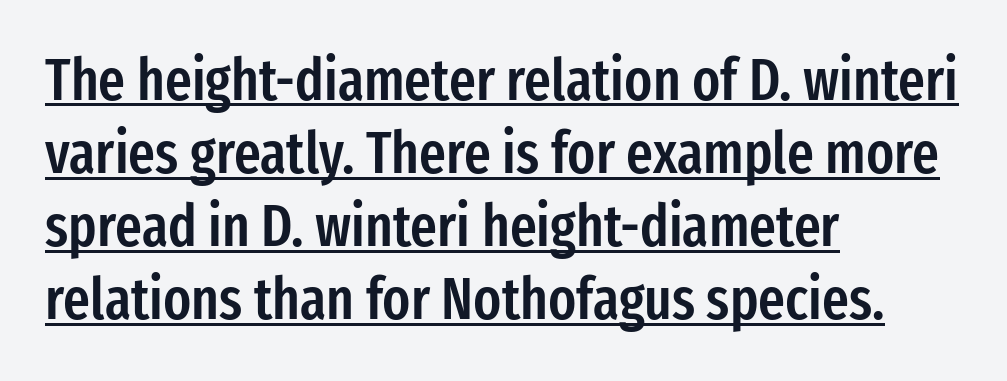
{"serif": "no", "italic": "no", "bold": "semi", "weight": "semibold", "width": "condensed", "stroke_contrast": "low", "x_height": "medium", "monospaced": "no", "underline": "yes", "align": "left", "line_spacing": "normal", "line_spacing_ratio": 1.26, "letter_spacing": "normal", "letter_spacing_em": 0.0, "glyph_px": 58}
